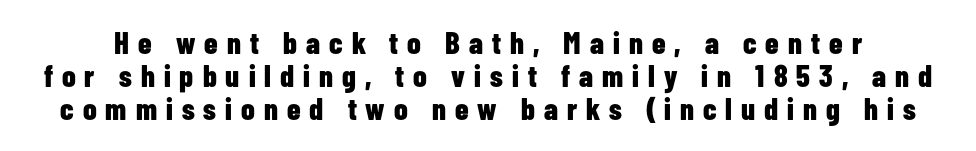
Q: Is the text bold? A: Yes.
Q: Is the text italic (slanted)? A: No, it is upright.
Q: Is the typeface a serif or a sans-serif typeface? A: Sans-serif.
Q: Is the text underlined? A: No.
Q: Is the spacing between letters normal or unusually wide? A: Unusually wide.
Q: Is the spacing between lines tight, normal or loose? A: Tight.
Q: Width (condensed, normal, or wide)? A: Condensed.
Q: Stroke contrast? A: Low.
Q: x-height? A: Medium.
Q: Monospaced? A: No.
